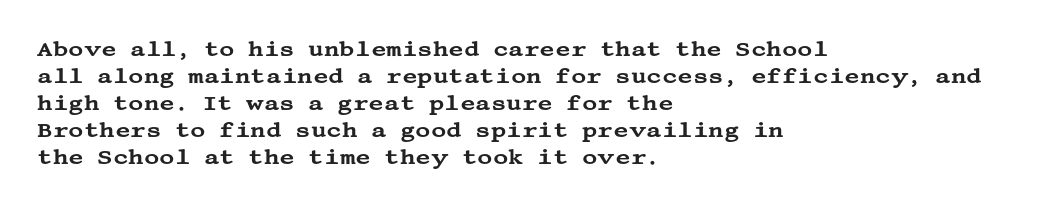
{"italic": "no", "underline": "no", "align": "left", "line_spacing": "normal", "line_spacing_ratio": 1.29, "letter_spacing": "normal", "letter_spacing_em": 0.0, "glyph_px": 21}
